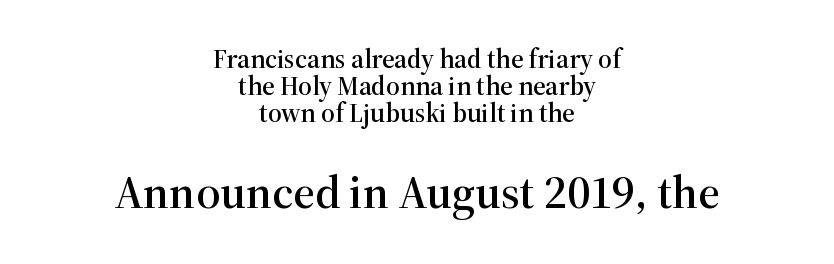
Designer's note — italics off, roman on. These two chunks differ in scale, with the bottom chunk taking the larger measure. The passage shown stacks its lines with hardly any gap. Unmarked baselines from the first word to the last.
